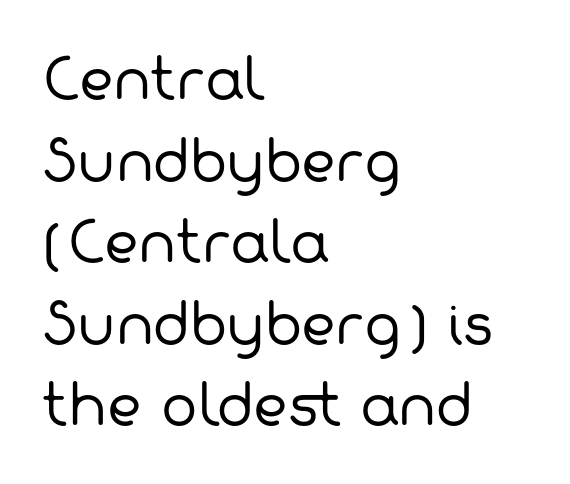
The image shows 54 px regular-weight sans-serif type; set left-aligned, normal line spacing (1.51x), normal letter spacing, not underlined; low stroke contrast and a medium x-height.
